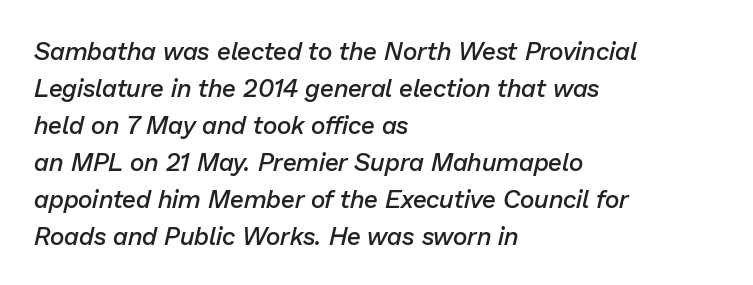
Regarding leading, the lines here are spaced in the standard way. Spacing between characters is what you'd get straight out of the box. These lines are set flush left with a ragged right edge. Compared with an ordinary text face, these strokes are moderately heavier — a semibold.
